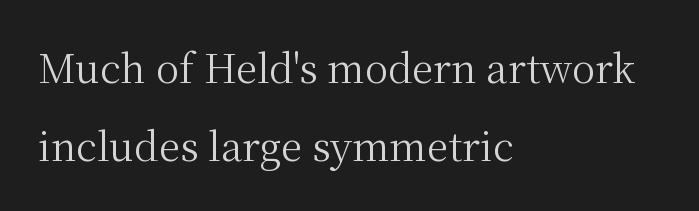
Quick note: not italic, upright. One-word summary of the alignment: left. The rendering uses natural spacing where letterforms have individual widths. The gaps between neighbouring characters are ordinary and unremarkable. Heft: none added — not bold. A clean baseline with only descenders dipping below it.
